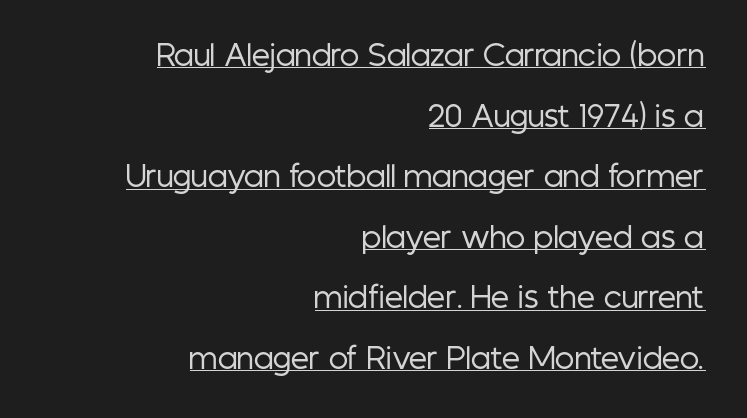
Q: Is the text bold? A: No.
Q: Is the text italic (slanted)? A: No, it is upright.
Q: Is the typeface a serif or a sans-serif typeface? A: Sans-serif.
Q: Is the text underlined? A: Yes.
Q: How is the paragraph aligned? A: Right-aligned.
Q: Is the spacing between letters normal or unusually wide? A: Normal.
Q: Is the spacing between lines tight, normal or loose? A: Loose.
Q: Width (condensed, normal, or wide)? A: Condensed.
Q: Stroke contrast? A: Low.
Q: x-height? A: Medium.
Q: Monospaced? A: No.
